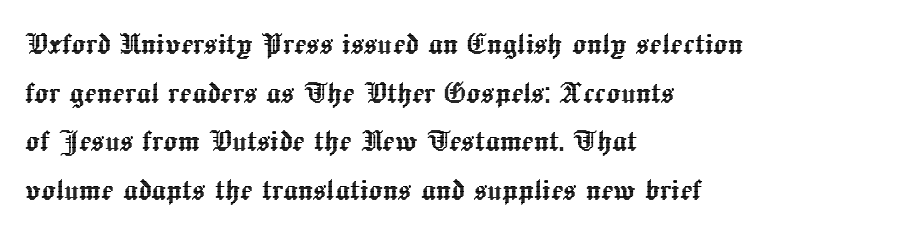
The image shows 36 px text type, upright; set left-aligned, normal line spacing (1.35x), normal letter spacing, not underlined; a medium x-height.
